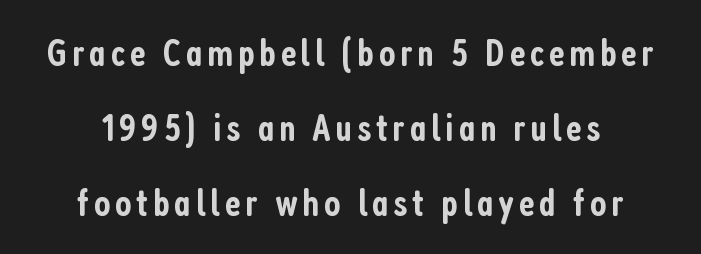
If you measured baseline to baseline, you'd find a long distance. Horizontally, the lines are justified to the midpoint only. To sum up the face: it is a sans, with no serifs. The letters are semibold — heavier than regular but short of a full bold.
